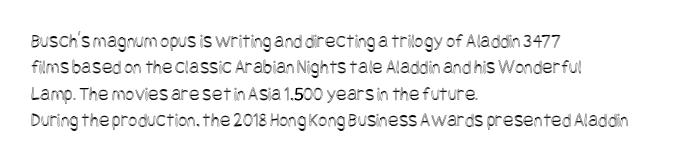
Default kerning and tracking; the words read as compact shapes. Evenly set lines give the paragraph a standard silhouette. In CSS terms this would be text-align: left. A bare baseline throughout the passage. Every character sits straight up, as roman type does.
